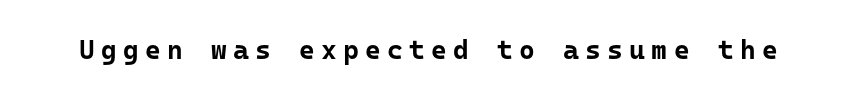
The passage shown is not underscored anywhere. Compared with typical body copy, the letter spacing here is much looser. In terms of weight, the rendering is a true, heavy bold. The typography opts for an upright posture over an oblique one.
